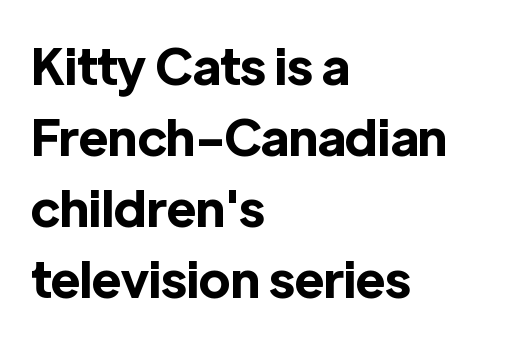
The image shows 50 px bold sans-serif type, upright; set left-aligned, normal line spacing (1.42x), normal letter spacing, not underlined; a medium x-height.
